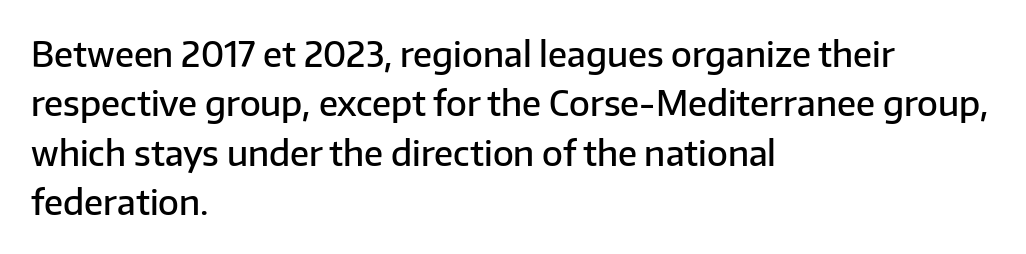
The image shows 34 px semibold sans-serif type, upright; set left-aligned, normal line spacing (1.45x), normal letter spacing, not underlined; low stroke contrast and a medium x-height.
